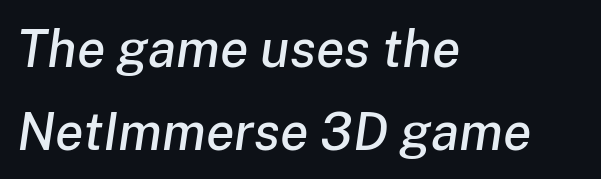
{"italic": "yes", "lean": "right", "slant_degrees": 8, "width": "normal", "stroke_contrast": "low", "x_height": "medium", "monospaced": "no", "underline": "no", "align": "left", "line_spacing": "normal", "line_spacing_ratio": 1.59, "letter_spacing": "normal", "letter_spacing_em": 0.0, "glyph_px": 52}
